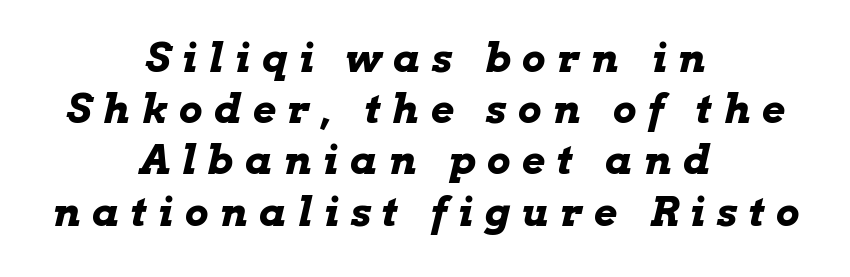
The image shows 40 px bold, wide type, italic (leaning right); set centered, normal line spacing (1.28x), unusually wide letter spacing (+0.29 em), not underlined; low stroke contrast and a medium x-height.
